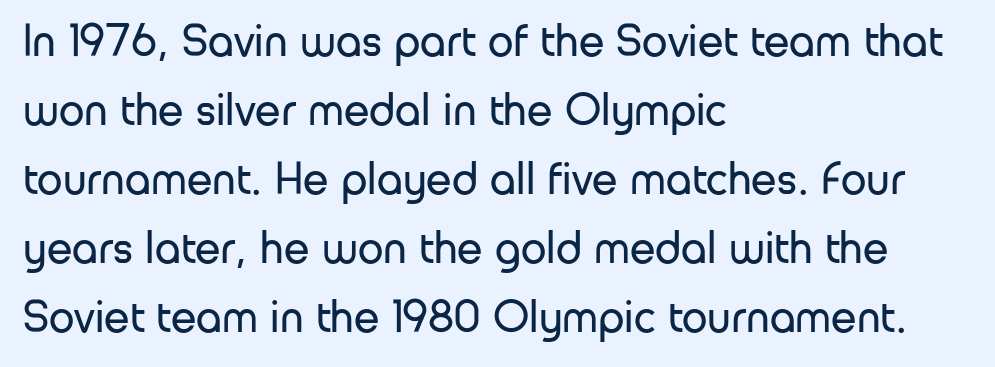
{"serif": "no", "italic": "no", "bold": "no", "weight": "regular", "width": "normal", "stroke_contrast": "low", "x_height": "medium", "monospaced": "no", "underline": "no", "align": "left", "line_spacing": "normal", "line_spacing_ratio": 1.5, "letter_spacing": "normal", "letter_spacing_em": 0.0, "glyph_px": 46}
